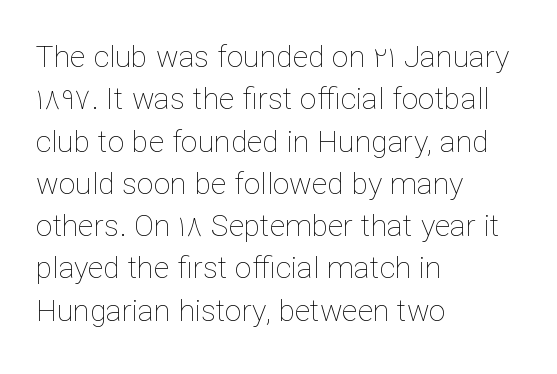
{"italic": "no", "bold": "no", "weight": "thin", "width": "normal", "stroke_contrast": "low", "x_height": "medium", "monospaced": "no", "underline": "no", "align": "left", "line_spacing": "normal", "line_spacing_ratio": 1.41, "letter_spacing": "normal", "letter_spacing_em": 0.0, "glyph_px": 30}
